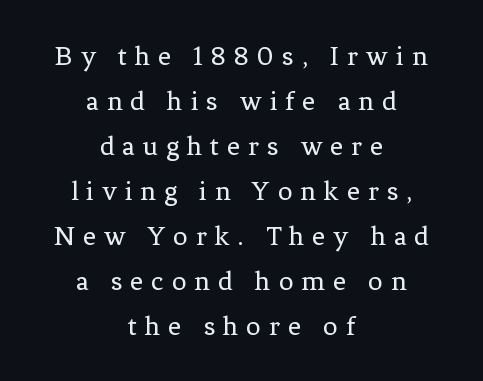
Q: Is the text bold? A: No.
Q: Is the text italic (slanted)? A: No, it is upright.
Q: Is the typeface a serif or a sans-serif typeface? A: Serif.
Q: Is the text underlined? A: No.
Q: How is the paragraph aligned? A: Centered.
Q: Is the spacing between letters normal or unusually wide? A: Unusually wide.
Q: Is the spacing between lines tight, normal or loose? A: Normal.
Q: Width (condensed, normal, or wide)? A: Normal.
Q: Stroke contrast? A: Low.
Q: x-height? A: Medium.
Q: Monospaced? A: No.
